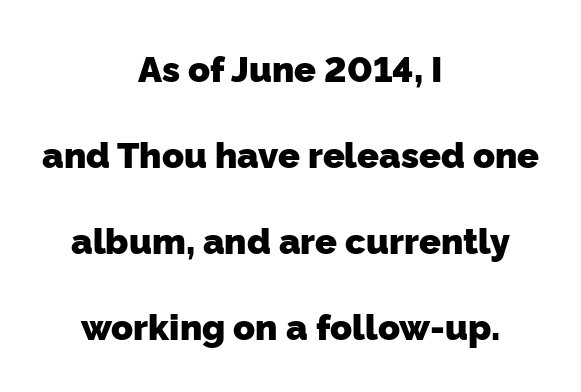
The image shows 36 px heavy sans-serif type; set centered, loose line spacing (2.39x), normal letter spacing, not underlined; low stroke contrast and a medium x-height.
